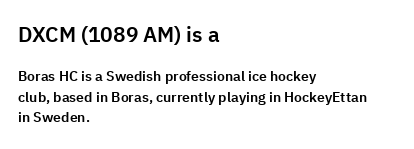
Quick note: interline space is typical. A clean baseline with only descenders dipping below it. Caption: multi-line text, flush left, ragged right. You can tell it's not italic because the verticals are truly vertical.
